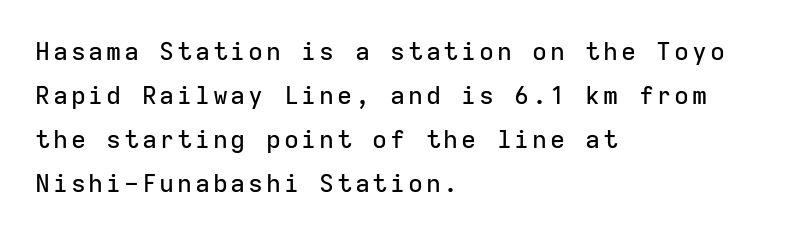
A clean baseline with only descenders dipping below it. Notice how the stems are strictly vertical — no italics here. This rendering uses left alignment, leaving the right contour irregular.
